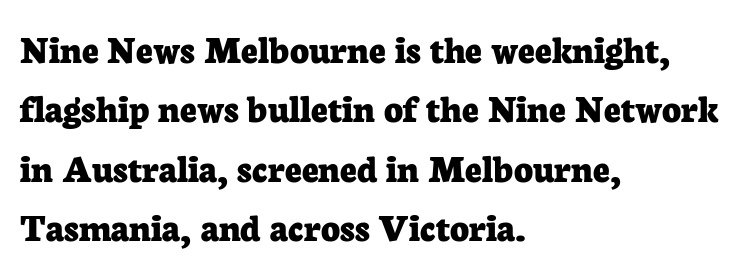
{"serif": "yes", "italic": "no", "bold": "yes", "weight": "bold", "width": "normal", "stroke_contrast": "low", "x_height": "medium", "monospaced": "no", "underline": "no", "align": "left", "line_spacing": "normal", "line_spacing_ratio": 1.45, "letter_spacing": "normal", "letter_spacing_em": 0.0, "glyph_px": 41}
